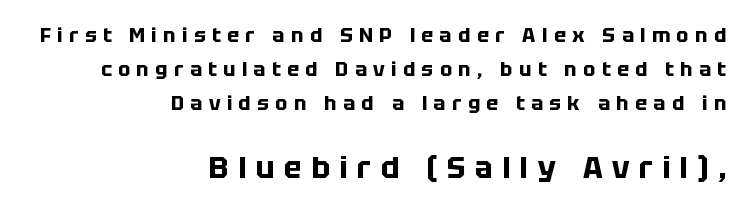
Q: Is the text bold? A: Yes.
Q: Is the text italic (slanted)? A: No, it is upright.
Q: Is the typeface a serif or a sans-serif typeface? A: Sans-serif.
Q: Is the text underlined? A: No.
Q: How is the paragraph aligned? A: Right-aligned.
Q: Is the spacing between letters normal or unusually wide? A: Unusually wide.
Q: Is the spacing between lines tight, normal or loose? A: Normal.
Q: Which block of text is set in a larger size, the first (top) or the second (bottom)? A: The second (bottom) one.
Q: Width (condensed, normal, or wide)? A: Normal.
Q: Stroke contrast? A: Low.
Q: x-height? A: Large.
Q: Monospaced? A: No.
